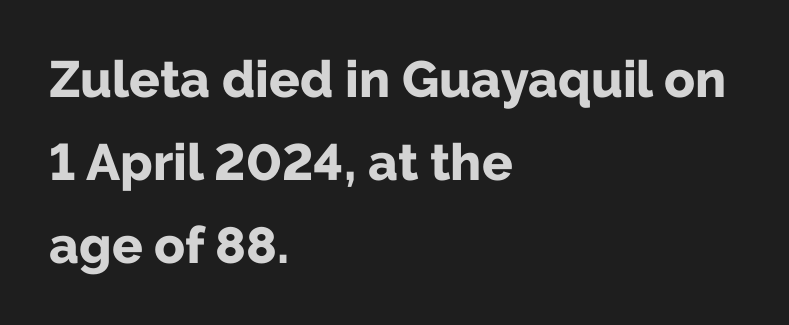
The image shows 51 px bold sans-serif type, upright; set left-aligned, normal line spacing (1.63x), normal letter spacing, not underlined; low stroke contrast and a medium x-height.
